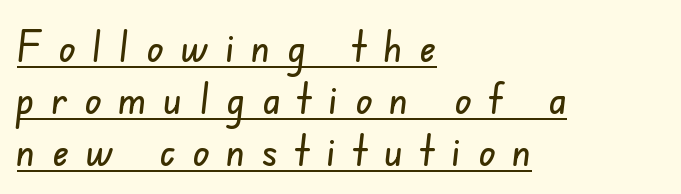
Q: Is the typeface a serif or a sans-serif typeface? A: Sans-serif.
Q: Is the text underlined? A: Yes.
Q: How is the paragraph aligned? A: Left-aligned.
Q: Is the spacing between letters normal or unusually wide? A: Unusually wide.
Q: Width (condensed, normal, or wide)? A: Condensed.
Q: Stroke contrast? A: Low.
Q: x-height? A: Small.
Q: Monospaced? A: No.
